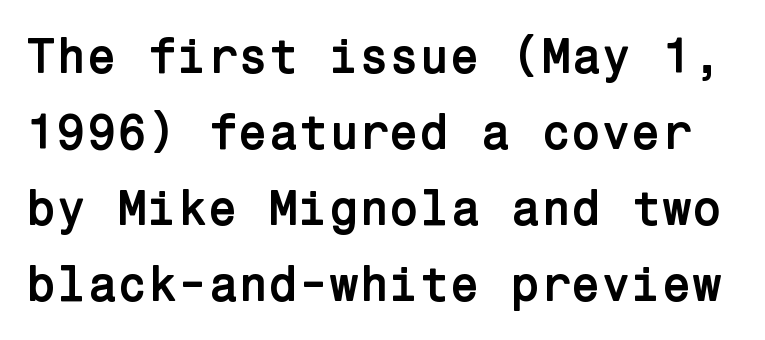
You can tell it's not italic because the verticals are truly vertical. The characters look thick and weighty, a clear bold. Quick note: underline off. Check where the strokes stop: nothing finishes them off — pure sans.
